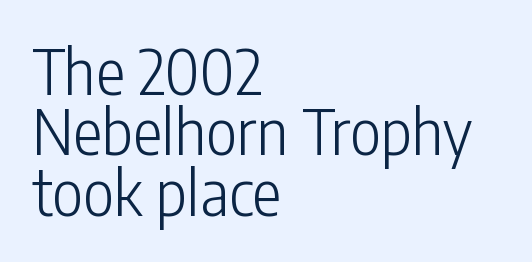
{"serif": "no", "italic": "no", "bold": "no", "weight": "light", "width": "condensed", "stroke_contrast": "low", "x_height": "medium", "monospaced": "no", "underline": "no", "align": "left", "line_spacing": "tight", "line_spacing_ratio": 0.99, "letter_spacing": "normal", "letter_spacing_em": 0.0, "glyph_px": 61}
